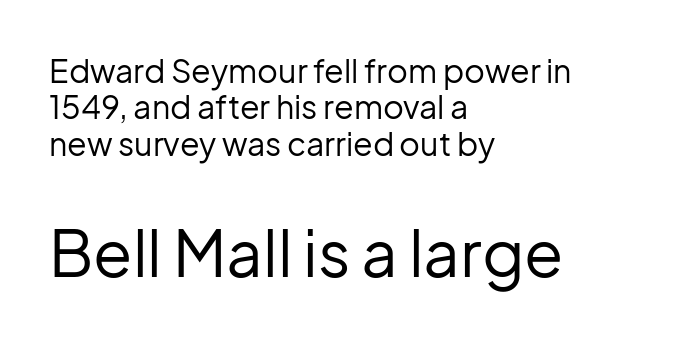
Weight: in the light-to-regular range. Quick note: interline space is minimal. Descenders hang freely into open space. The paragraph shown leans on its left margin. Characters follow at the spacing the type designer built in. Style check: upright.
